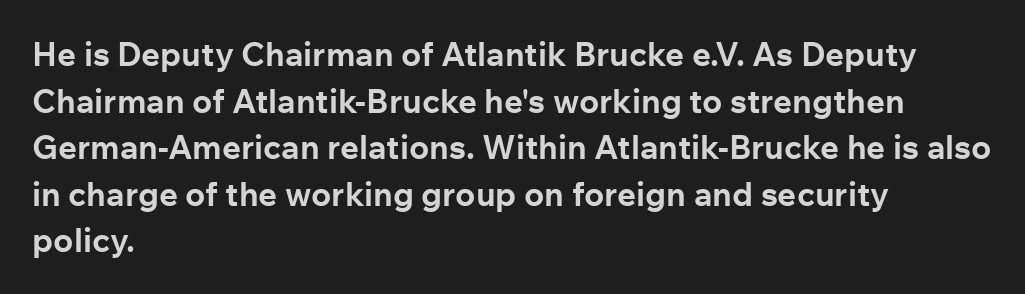
The rendering keeps characters at their native spacing. The passage is arranged the way most books set body copy — flush left. Varying glyph widths throughout — classic text-font behaviour. Typographic density is high because the face is bold.
